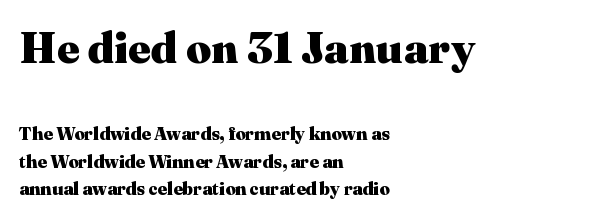
Q: Is the text bold? A: Yes.
Q: Is the text italic (slanted)? A: No, it is upright.
Q: Is the typeface a serif or a sans-serif typeface? A: Serif.
Q: Is the text underlined? A: No.
Q: How is the paragraph aligned? A: Left-aligned.
Q: Is the spacing between letters normal or unusually wide? A: Normal.
Q: Is the spacing between lines tight, normal or loose? A: Normal.
Q: Which block of text is set in a larger size, the first (top) or the second (bottom)? A: The first (top) one.
Q: Width (condensed, normal, or wide)? A: Normal.
Q: Stroke contrast? A: Medium.
Q: x-height? A: Medium.
Q: Monospaced? A: No.
